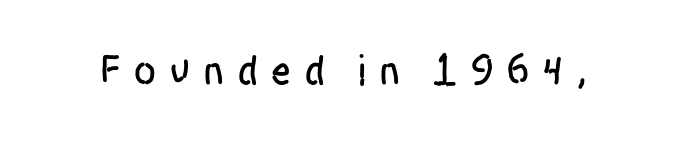
Q: Is the text italic (slanted)? A: No, it is upright.
Q: Is the typeface a serif or a sans-serif typeface? A: Sans-serif.
Q: Is the text underlined? A: No.
Q: Is the spacing between letters normal or unusually wide? A: Unusually wide.
Q: Width (condensed, normal, or wide)? A: Condensed.
Q: Stroke contrast? A: Low.
Q: x-height? A: Large.
Q: Monospaced? A: No.
